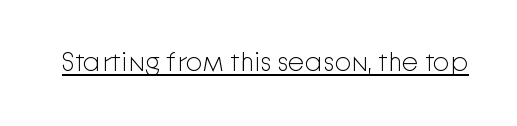
{"italic": "no", "bold": "no", "underline": "yes", "letter_spacing": "normal", "letter_spacing_em": 0.0, "glyph_px": 27}
